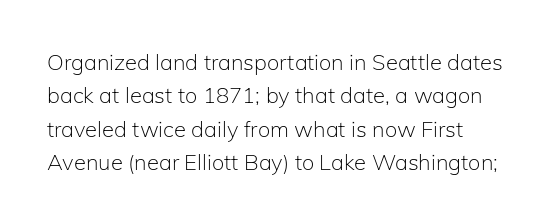
Summary of vertical rhythm: regular, with standard interline spacing. No extra ink here — the face is not bold. Quick note: not italic, upright. Horizontal alignment here is leftward, the default for most running prose.
